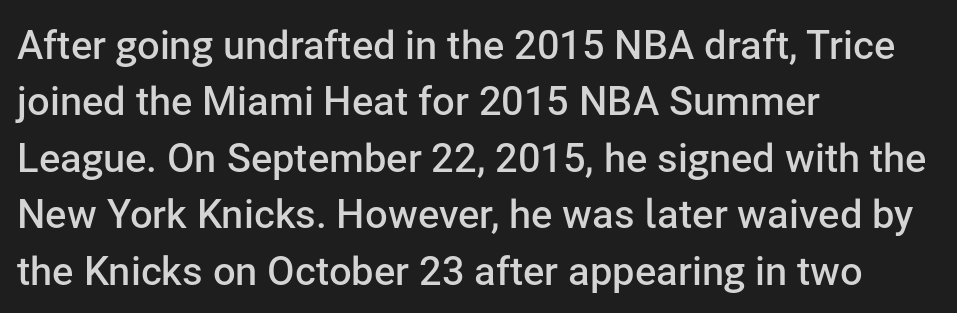
Posture: upright roman. How are the letters spaced? Ordinarily, with no added tracking. A student would call this left alignment; a typographer would say flush left, rag right. Leading matches the norm, producing a regular column. You can tell from the bare stems that sans-serif type was used. These words are printed semibold, heavier than regular yet not bold.
